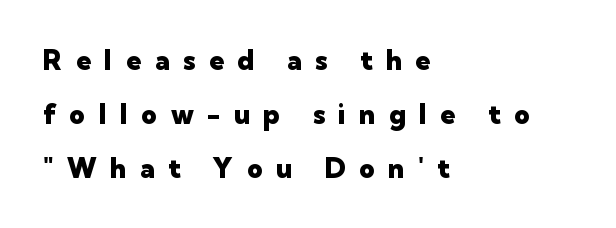
The image shows 27 px bold type, upright; set left-aligned, loose line spacing (2.0x), unusually wide letter spacing (+0.5 em), not underlined.
